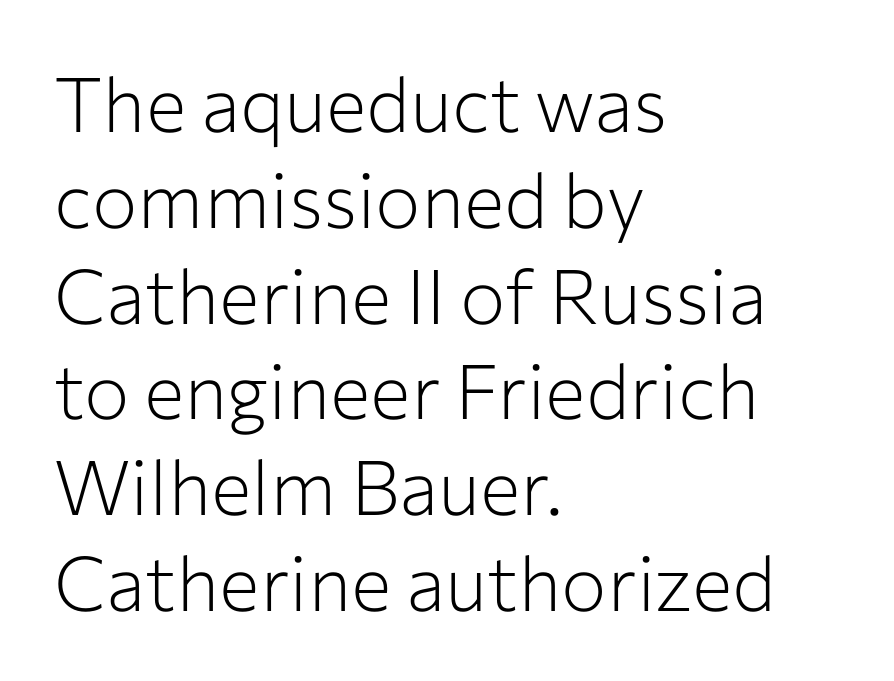
The image shows 76 px light sans-serif type, upright; set left-aligned, normal line spacing (1.26x), normal letter spacing, not underlined; low stroke contrast and a medium x-height.
